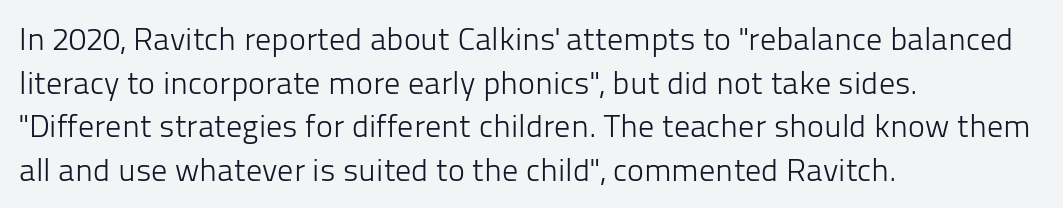
Looks like regular typesetting: each glyph gets only the width it needs. The lines in this sample share a left origin and differ only in where they stop. Is there much room between lines? A standard amount, neither cramped nor airy. Descender tails drop into unmarked territory. Nothing heavy about these letters — not bold at all.
